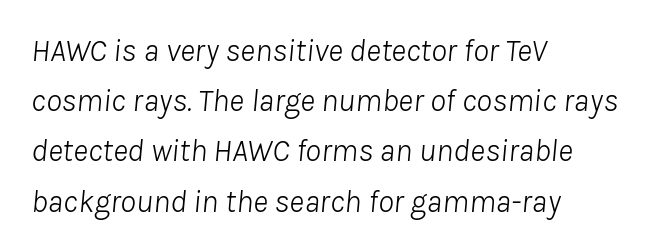
What's the leading like? Ordinary, nothing unusual. Tracking value appears to be zero — textbook default spacing. The passage shown is typed in a proportional face where columns would drift. Summary of weight: not heavy and not bold.
